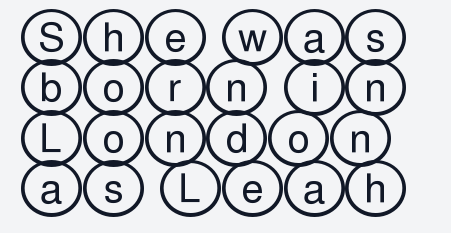
You could call the tracking neutral — neither tight nor loose. The words here are not underlined. The typography opts for an upright posture over an oblique one. Regarding leading, the lines here are spaced in the standard way.
